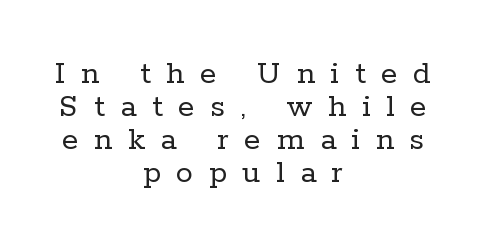
{"serif": "yes", "italic": "no", "bold": "no", "weight": "regular", "width": "normal", "stroke_contrast": "low", "x_height": "medium", "monospaced": "no", "underline": "no", "align": "center", "line_spacing": "tight", "line_spacing_ratio": 0.97, "letter_spacing": "wide", "letter_spacing_em": 0.46, "glyph_px": 34}
